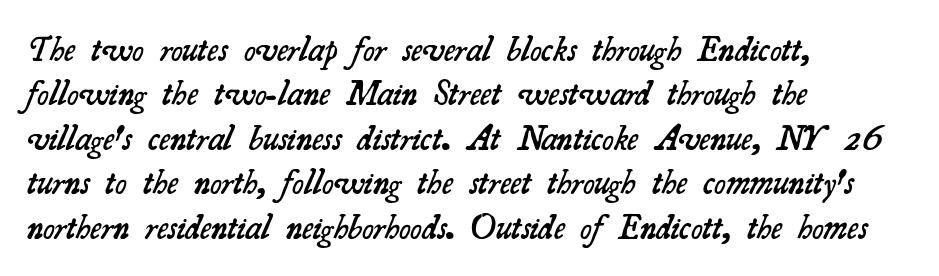
Spacing verdict: proportional, widths tailored to each character. The line-height multiplier appears to be the usual default. The face used here is seriffed, in the tradition of book romans. A student would call this left alignment; a typographer would say flush left, rag right.
